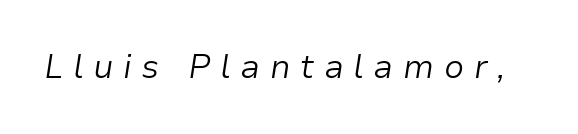
{"italic": "yes", "lean": "right", "slant_degrees": 9, "bold": "no", "weight": "light", "width": "normal", "stroke_contrast": "low", "x_height": "medium", "monospaced": "no", "underline": "no", "letter_spacing": "wide", "letter_spacing_em": 0.29, "glyph_px": 33}
